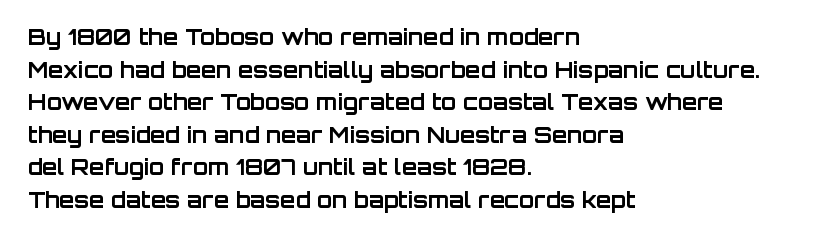
Q: Is the text bold? A: Yes.
Q: Is the text italic (slanted)? A: No, it is upright.
Q: Is the text underlined? A: No.
Q: How is the paragraph aligned? A: Left-aligned.
Q: Is the spacing between letters normal or unusually wide? A: Normal.
Q: Is the spacing between lines tight, normal or loose? A: Normal.
